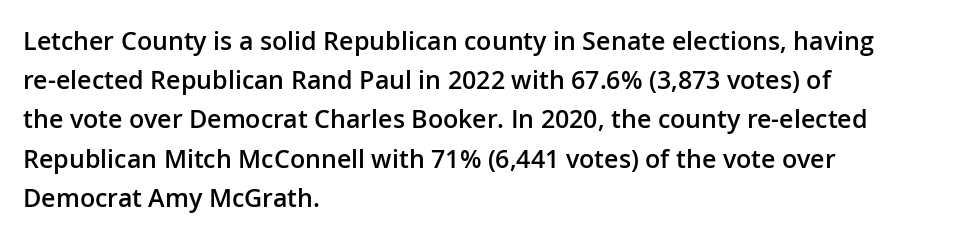
Q: Is the text bold? A: Semi-bold.
Q: Is the text italic (slanted)? A: No, it is upright.
Q: Is the text underlined? A: No.
Q: How is the paragraph aligned? A: Left-aligned.
Q: Is the spacing between letters normal or unusually wide? A: Normal.
Q: Is the spacing between lines tight, normal or loose? A: Normal.
